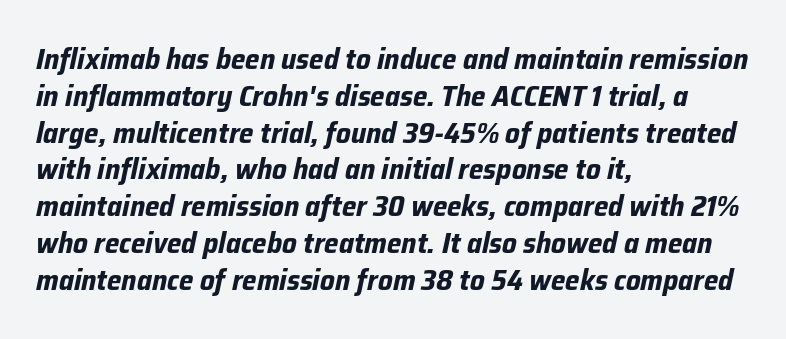
A dark, heavy texture on the line: the type is bold. Inter-character spacing is left at the font's built-in metrics. Leftover space on each line is placed entirely after the last word. The foot of each line stays bare and open. Character widths vary here, with narrow letters taking less room than wide ones.
